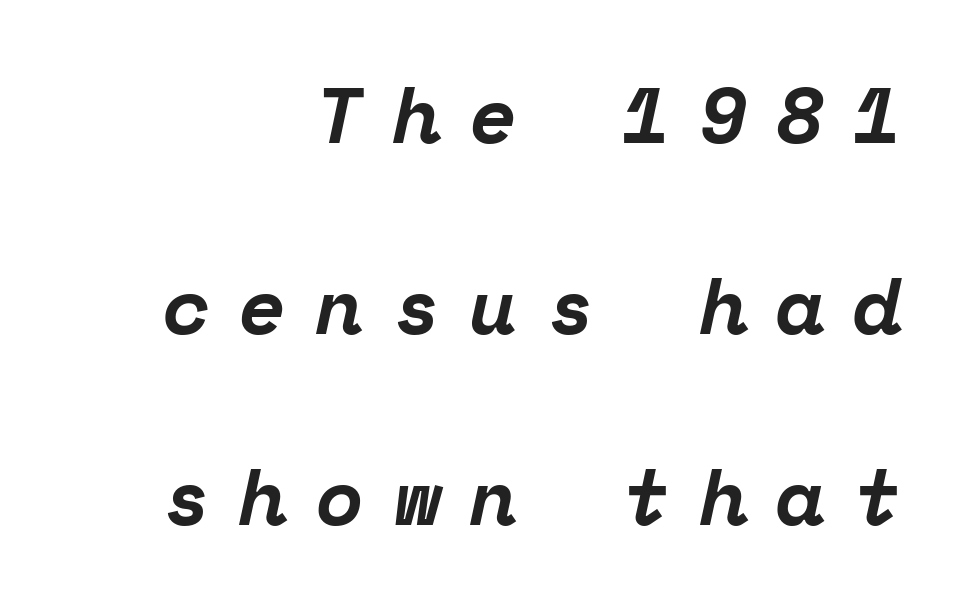
The image shows 79 px bold serif type, italic (leaning right), monospaced; set right-aligned, loose line spacing (2.42x), unusually wide letter spacing (+0.36 em), not underlined; low stroke contrast and a medium x-height.
